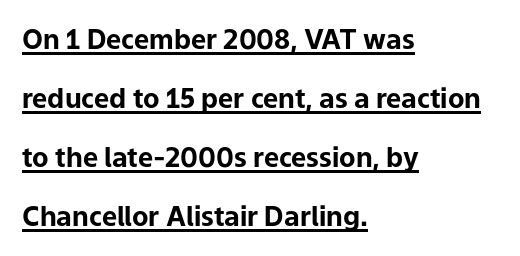
Spacing between characters is what you'd get straight out of the box. This is heavy type, rendered in bold. No italicization has been applied; the sample stays upright. The passage shown stacks its lines with a broad gap.
